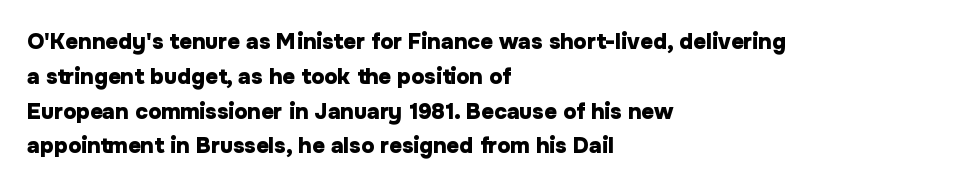
One-word summary of the alignment: left. Characters remain perfectly vertical along every line. Words float on clear page, feet unadorned. Look at the tracking — it's just the regular setting, nothing added.
